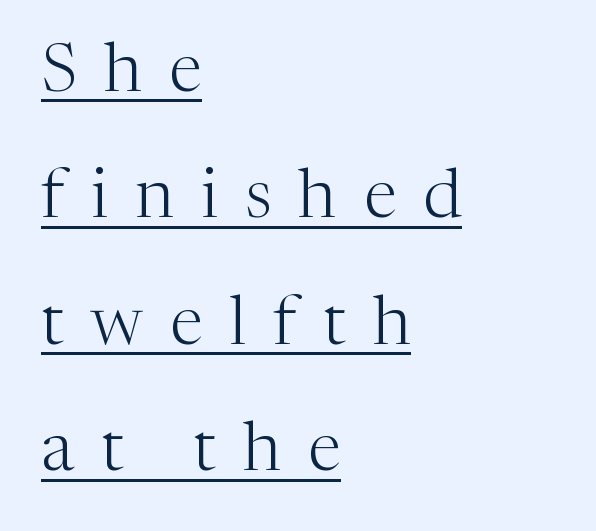
Q: Is the text bold? A: No.
Q: Is the text italic (slanted)? A: No, it is upright.
Q: Is the typeface a serif or a sans-serif typeface? A: Serif.
Q: Is the text underlined? A: Yes.
Q: How is the paragraph aligned? A: Left-aligned.
Q: Is the spacing between letters normal or unusually wide? A: Unusually wide.
Q: Width (condensed, normal, or wide)? A: Normal.
Q: Stroke contrast? A: Medium.
Q: x-height? A: Medium.
Q: Monospaced? A: No.
